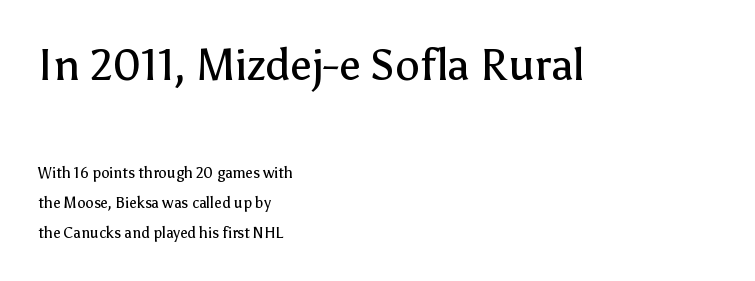
The image shows 44 px regular-weight sans-serif type, upright; set left-aligned, loose line spacing (2.03x), normal letter spacing, not underlined; the first (top) block is 2.93x larger; low stroke contrast and a medium x-height.
